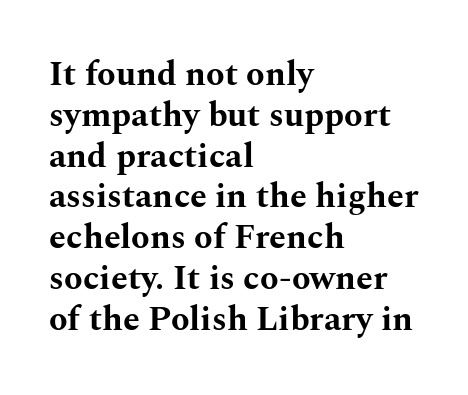
The image shows 34 px bold, wide serif type, upright; set left-aligned, line spacing 1.2x, normal letter spacing, not underlined; medium stroke contrast and a medium x-height.
